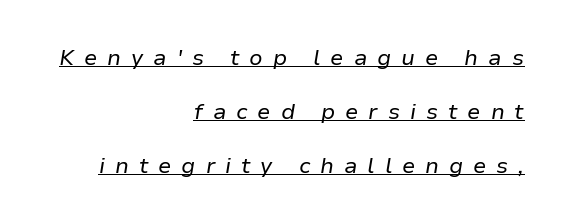
Quick note: underline on. Each word looks stretched out because of the extra space between its letters. The lines are quadded right. The cut favours lightness, reaching ordinary text weight at its darkest. In terms of posture, this sample is oblique. The space between consecutive lines is lavish.
